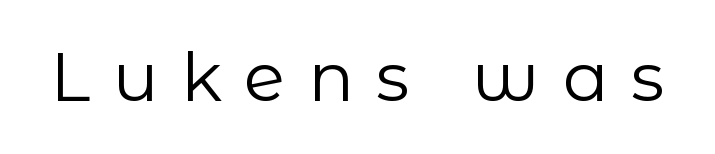
Q: Is the text bold? A: No.
Q: Is the text italic (slanted)? A: No, it is upright.
Q: Is the typeface a serif or a sans-serif typeface? A: Sans-serif.
Q: Is the text underlined? A: No.
Q: Is the spacing between letters normal or unusually wide? A: Unusually wide.
Q: Width (condensed, normal, or wide)? A: Normal.
Q: Stroke contrast? A: Low.
Q: x-height? A: Medium.
Q: Monospaced? A: No.
